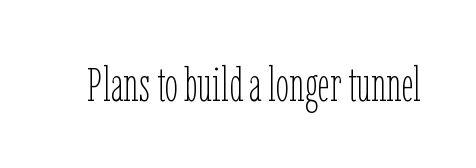
Q: Is the text bold? A: No.
Q: Is the text italic (slanted)? A: No, it is upright.
Q: Is the text underlined? A: No.
Q: Is the spacing between letters normal or unusually wide? A: Normal.
Q: Width (condensed, normal, or wide)? A: Condensed.
Q: Stroke contrast? A: Low.
Q: x-height? A: Medium.
Q: Monospaced? A: No.
